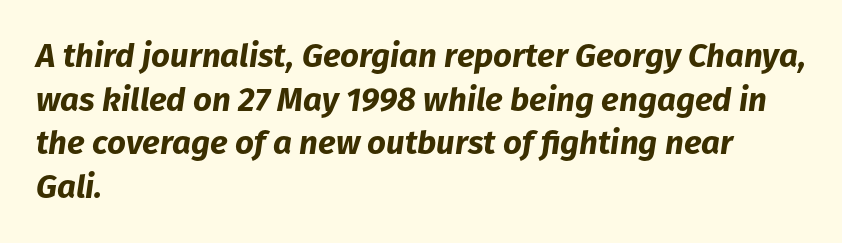
The image shows 33 px bold type, italic (leaning right); set left-aligned, normal line spacing (1.32x), normal letter spacing, not underlined; low stroke contrast and a medium x-height.
